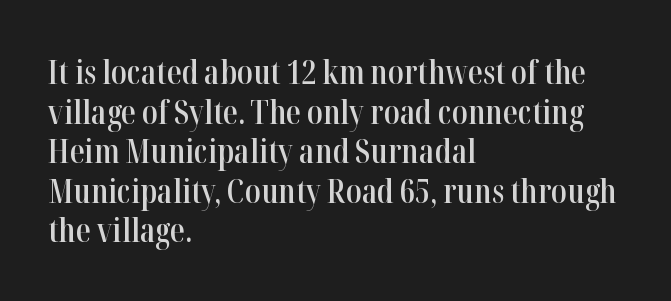
The designer went with a serif here, giving each stem small feet. A typesetter would call this proportional, since set widths differ per character. It's the straight-up-and-down kind of type. Where is the straight margin? On the left. You could call the tracking neutral — neither tight nor loose.
